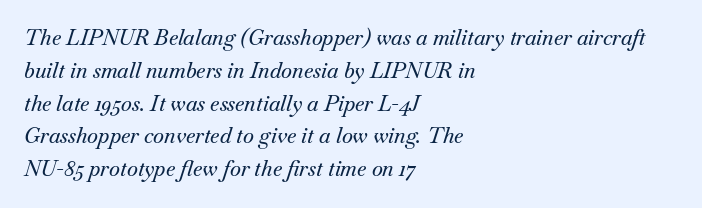
This sample keeps an unexceptional amount of space between lines. Short note: letters normally spaced. Does the copy run flush right? No — it runs flush left. Plain, unruled lines of type.
